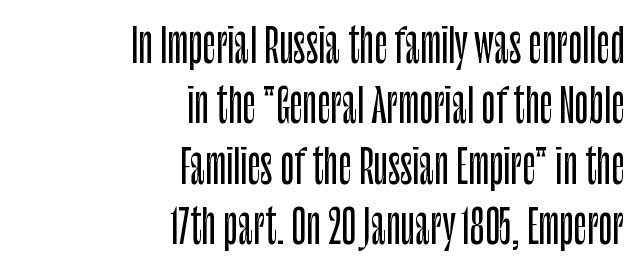
The image shows 46 px condensed sans-serif type, upright; set right-aligned, normal line spacing (1.31x), normal letter spacing, not underlined; low stroke contrast and a large x-height.
